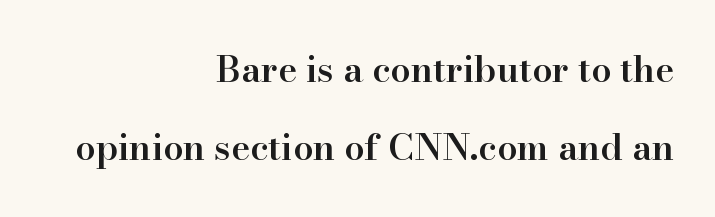
Q: Is the text bold? A: Semi-bold.
Q: Is the text italic (slanted)? A: No, it is upright.
Q: Is the typeface a serif or a sans-serif typeface? A: Serif.
Q: Is the text underlined? A: No.
Q: How is the paragraph aligned? A: Right-aligned.
Q: Is the spacing between letters normal or unusually wide? A: Normal.
Q: Is the spacing between lines tight, normal or loose? A: Loose.
Q: Width (condensed, normal, or wide)? A: Normal.
Q: Stroke contrast? A: High.
Q: x-height? A: Small.
Q: Monospaced? A: No.
